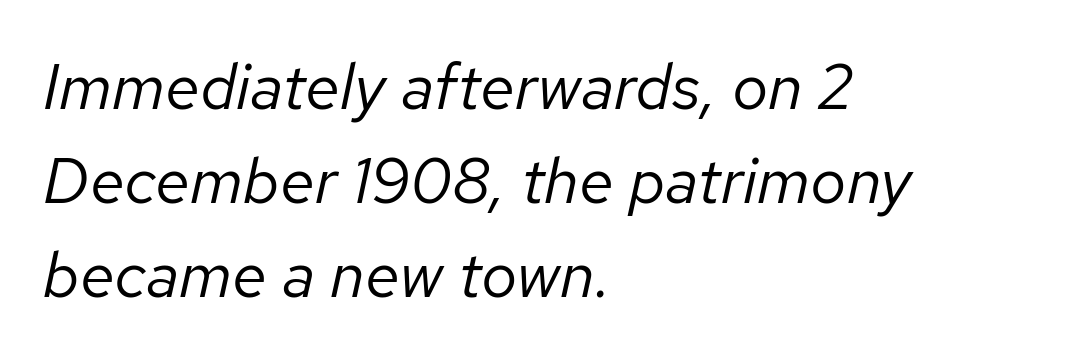
The image shows 64 px regular-weight type, italic (leaning right); set left-aligned, normal line spacing (1.47x), normal letter spacing, not underlined; low stroke contrast and a medium x-height.
